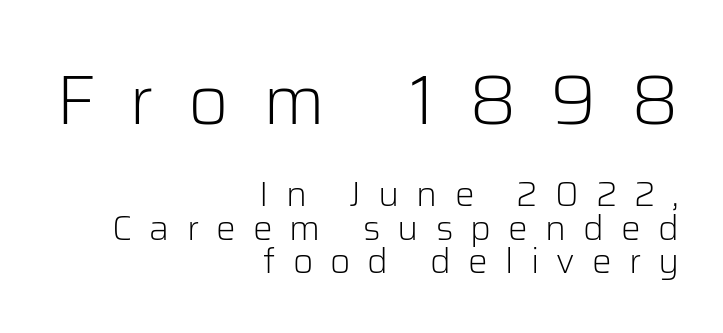
The image shows 70 px light sans-serif type, upright; set right-aligned, tight line spacing (0.95x), unusually wide letter spacing (+0.49 em), not underlined; the first (top) block is 2.0x larger; low stroke contrast and a medium x-height.
